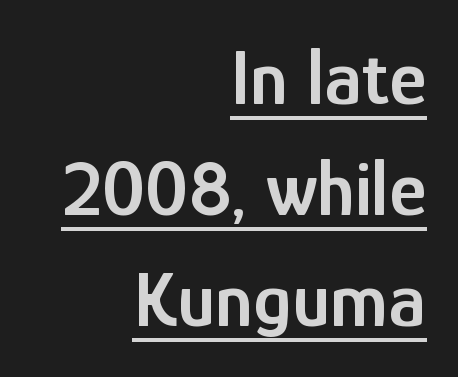
Style check: upright. Nope, no serifs anywhere on these letters. The rendering uses natural spacing where letterforms have individual widths. Glance below the letters and you will spot a drawn line. If you measured baseline to baseline, you'd find a middling distance.
